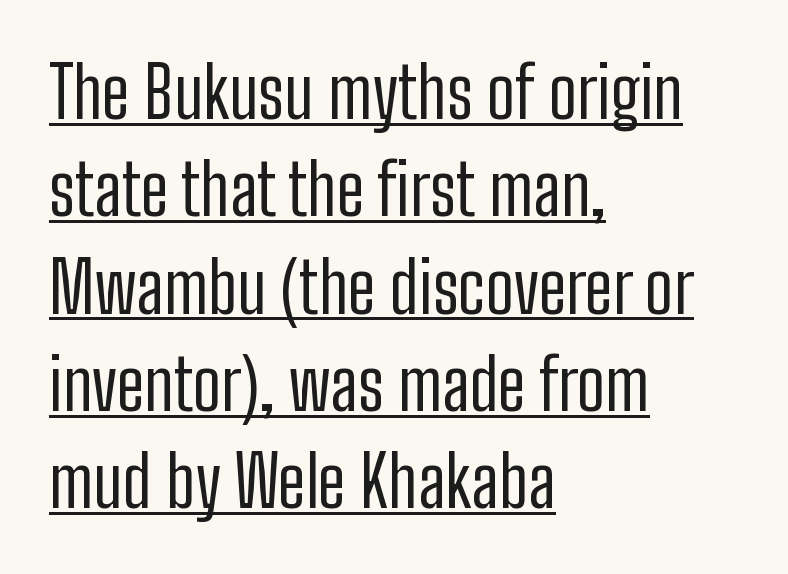
{"serif": "no", "italic": "no", "bold": "no", "weight": "regular", "width": "condensed", "stroke_contrast": "low", "x_height": "medium", "monospaced": "no", "underline": "yes", "align": "left", "line_spacing": "normal", "line_spacing_ratio": 1.37, "letter_spacing": "normal", "letter_spacing_em": 0.0, "glyph_px": 71}
